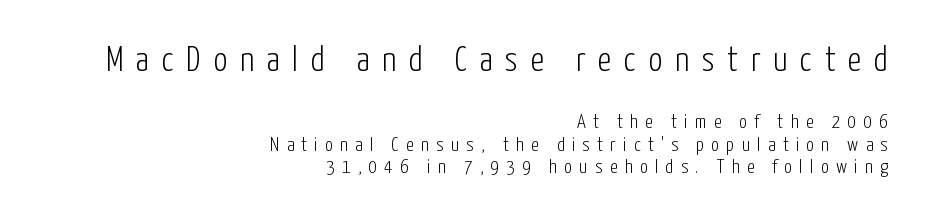
{"serif": "no", "italic": "no", "bold": "no", "weight": "light", "width": "condensed", "stroke_contrast": "low", "x_height": "medium", "monospaced": "no", "underline": "no", "align": "right", "line_spacing": "tight", "line_spacing_ratio": 1.14, "letter_spacing": "wide", "letter_spacing_em": 0.36, "larger_block": "first", "size_ratio": 1.75, "glyph_px": 35}
